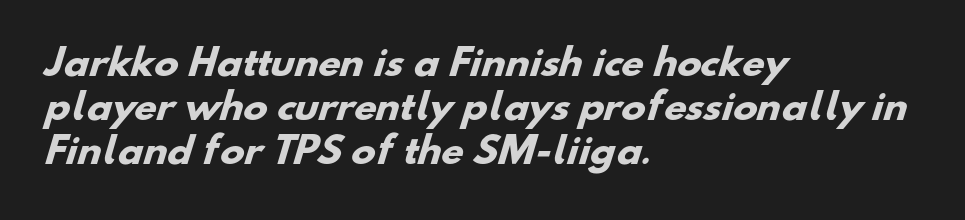
{"serif": "no", "bold": "yes", "weight": "heavy", "width": "normal", "stroke_contrast": "low", "x_height": "small", "monospaced": "no", "underline": "no", "align": "left", "line_spacing_ratio": 1.22, "letter_spacing": "normal", "letter_spacing_em": 0.0, "glyph_px": 36}
